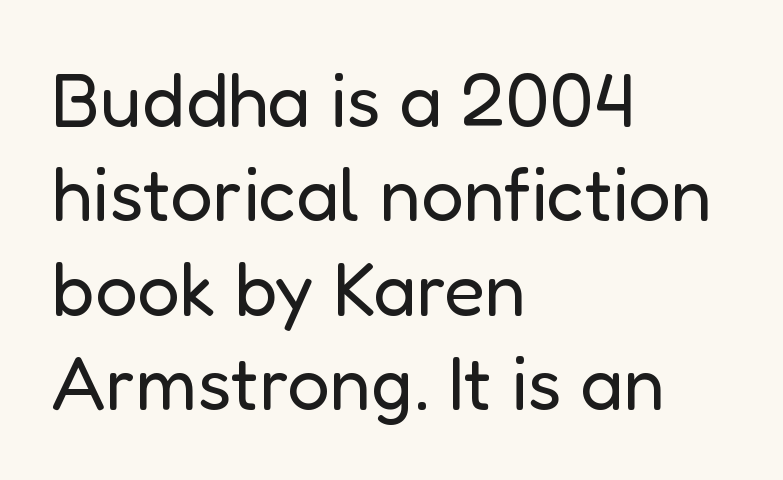
The image shows 75 px regular-weight sans-serif type, upright; set left-aligned, normal line spacing (1.26x), normal letter spacing, not underlined; low stroke contrast and a medium x-height.
